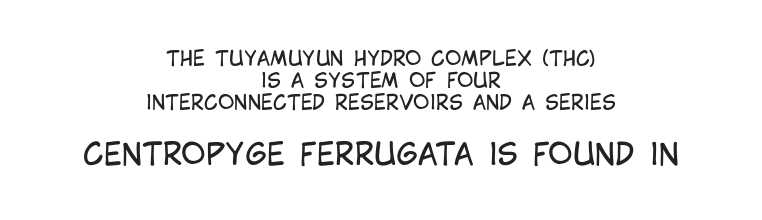
The passage is arranged like a title page — every line centered. The rendering uses natural spacing where letterforms have individual widths. Clear beneath every line of the passage. No feet cap the strokes, marking this as sans-serif type. Italic: no, the glyphs are upright roman.
